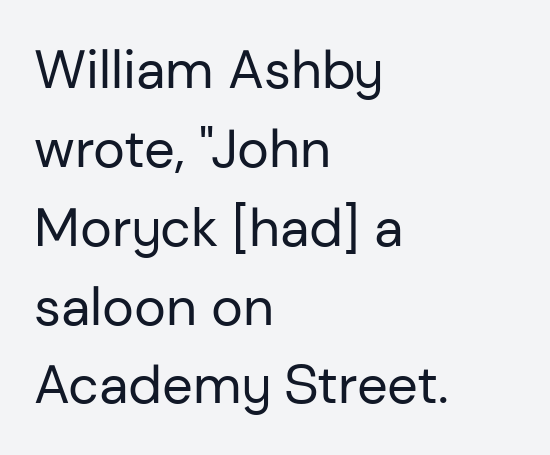
{"serif": "no", "italic": "no", "bold": "no", "weight": "regular", "width": "normal", "stroke_contrast": "low", "x_height": "medium", "monospaced": "no", "underline": "no", "align": "left", "line_spacing": "normal", "line_spacing_ratio": 1.46, "letter_spacing": "normal", "letter_spacing_em": 0.0, "glyph_px": 54}
